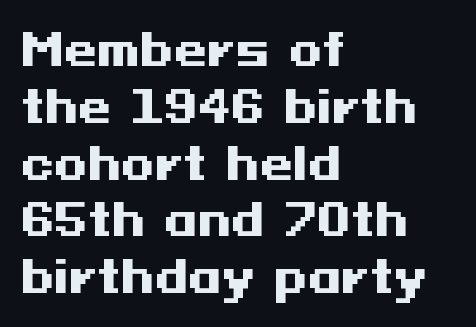
If you measured baseline to baseline, you'd find a middling distance. The designer went with a sans here, leaving each stem footless. Casual observation: everything's shoved over to the left. Typesetter's note: full bold, strokes at maximum text heaviness. Is there any slant? The stems are plumb.
